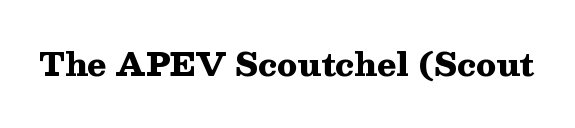
In terms of letterspacing, this is plain default setting. These lines are rendered in a variable-pitch font. Has an underline been added? It has not. This is the regular roman posture of the typeface. The passage shown is typeset with a serif family. The characters look thick and weighty, a clear bold.
